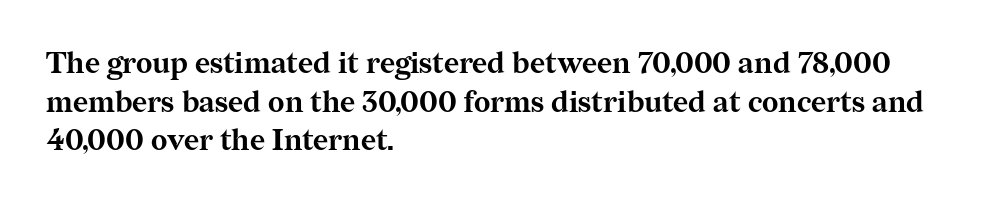
The image shows 29 px bold serif type, upright; set left-aligned, normal line spacing (1.33x), normal letter spacing, not underlined; medium stroke contrast and a medium x-height.
